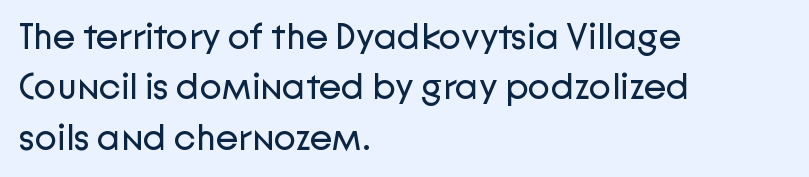
{"serif": "no", "italic": "no", "bold": "no", "weight": "regular", "width": "normal", "stroke_contrast": "low", "x_height": "medium", "monospaced": "no", "underline": "no", "align": "left", "line_spacing": "normal", "line_spacing_ratio": 1.36, "letter_spacing": "normal", "letter_spacing_em": 0.0, "glyph_px": 37}
